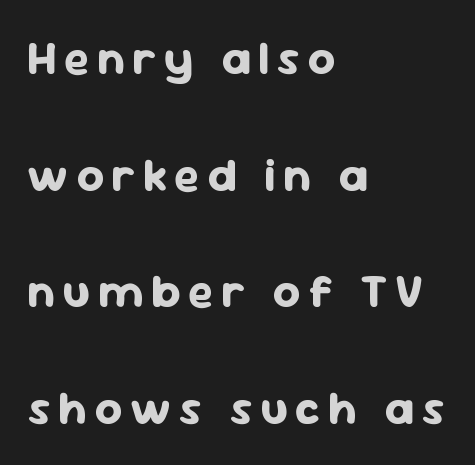
{"serif": "no", "italic": "no", "bold": "yes", "weight": "bold", "width": "normal", "stroke_contrast": "low", "x_height": "medium", "monospaced": "no", "underline": "no", "align": "left", "line_spacing": "loose", "line_spacing_ratio": 2.48, "glyph_px": 47}
